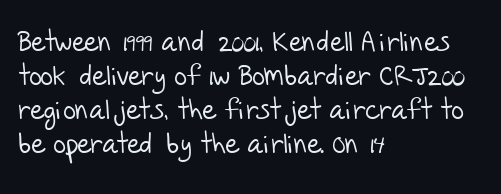
I'd call this a sans setting — the letters go barefoot. Alignment: flush left. No heavy texture on the line: the type isn't bold. The specimen omits any rule beneath the text block's lines. Standard letterfit; no display-style spreading of the glyphs. Character widths vary here, with narrow letters taking less room than wide ones.
